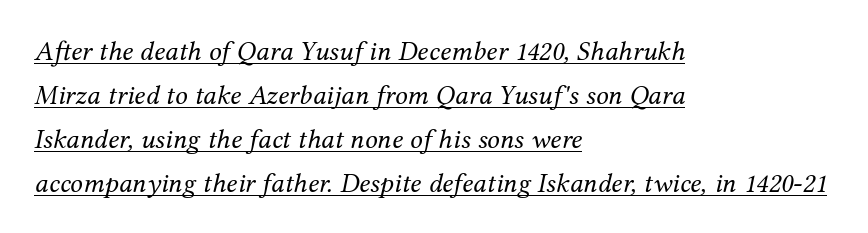
The passage shown leans; its letterforms are oblique. The lettering is marked with a stroke running underneath it. Spacing verdict: proportional, widths tailored to each character. If you drew a ruler down the left edge, every line would touch it. The type family on display is of the serif kind. Vertically, the passage feels balanced, rows spaced as you'd expect.
